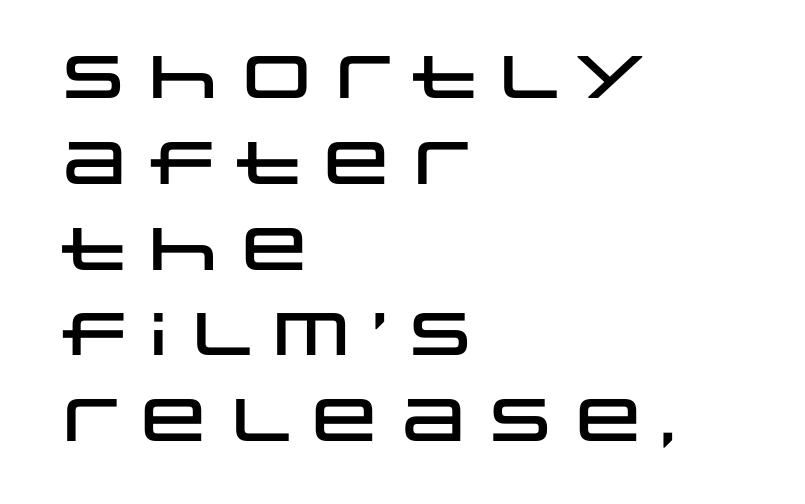
The image shows 60 px wide sans-serif type, upright; set left-aligned, normal line spacing (1.43x), normal letter spacing, not underlined; low stroke contrast and a large x-height.
